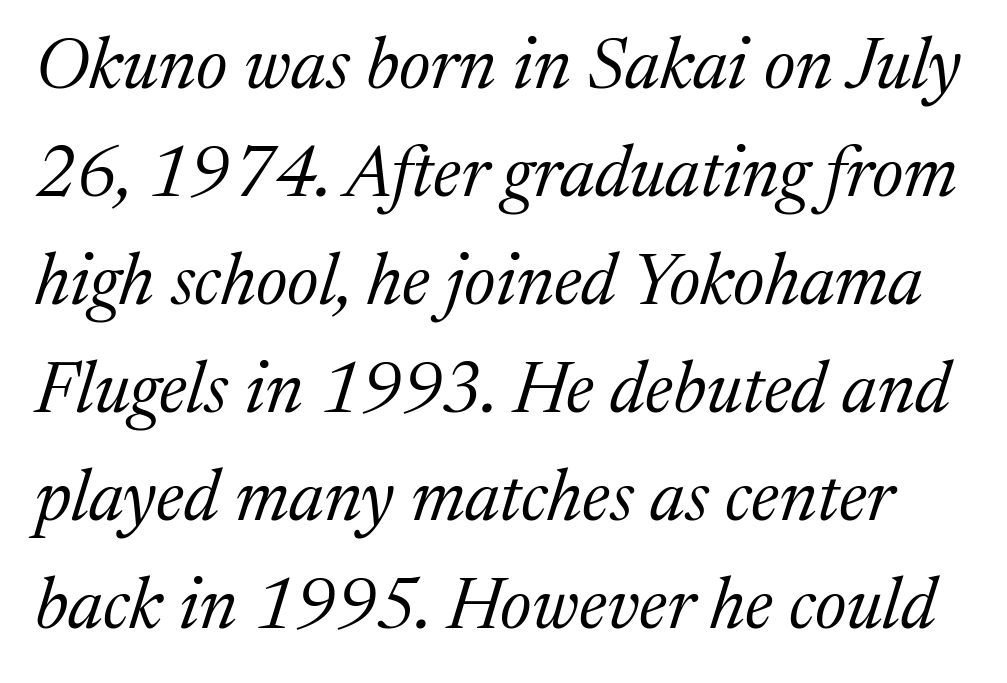
The image shows 72 px regular-weight serif type, italic (leaning right); set normal line spacing (1.5x), normal letter spacing, not underlined; medium stroke contrast and a medium x-height.
